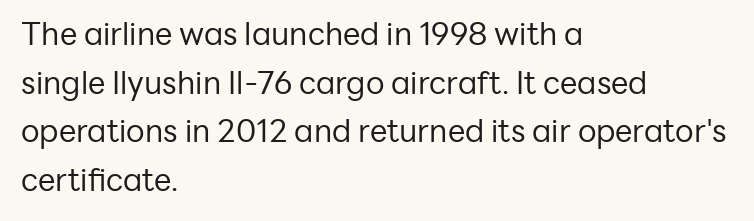
Compared with a typical body face, this is equally light or lighter still. Teacher's note: observe the even left margin — that is flush-left alignment. Is this a fixed-width face? No — the glyphs have proportional, varying widths. The letters stand straight up with perfectly vertical stems. This sample uses plain, unmodified letter spacing.
